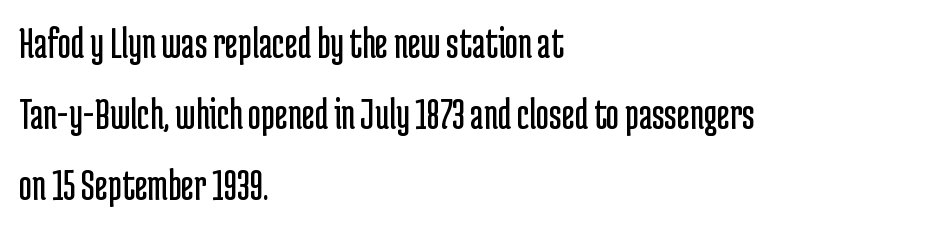
{"serif": "no", "italic": "no", "bold": "no", "weight": "regular", "width": "condensed", "stroke_contrast": "low", "x_height": "medium", "monospaced": "no", "underline": "no", "align": "left", "line_spacing": "normal", "line_spacing_ratio": 1.58, "letter_spacing": "normal", "letter_spacing_em": 0.0, "glyph_px": 45}
